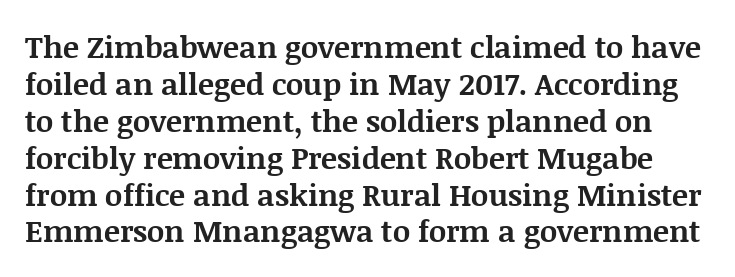
{"serif": "yes", "italic": "no", "bold": "yes", "weight": "bold", "width": "normal", "stroke_contrast": "medium", "x_height": "large", "monospaced": "no", "underline": "no", "line_spacing_ratio": 1.23, "letter_spacing": "normal", "letter_spacing_em": 0.0, "glyph_px": 30}
